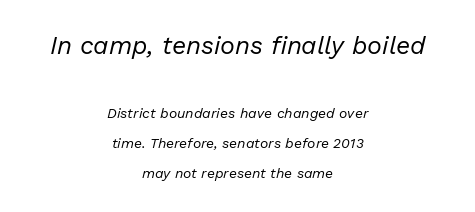
{"italic": "yes", "lean": "right", "slant_degrees": 13, "bold": "no", "underline": "no", "align": "center", "line_spacing": "loose", "line_spacing_ratio": 2.15, "letter_spacing": "normal", "letter_spacing_em": 0.0, "larger_block": "first", "size_ratio": 1.79, "glyph_px": 25}
